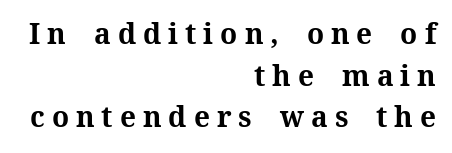
Q: Is the text bold? A: Yes.
Q: Is the text italic (slanted)? A: No, it is upright.
Q: Is the typeface a serif or a sans-serif typeface? A: Serif.
Q: Is the text underlined? A: No.
Q: How is the paragraph aligned? A: Right-aligned.
Q: Is the spacing between letters normal or unusually wide? A: Unusually wide.
Q: Is the spacing between lines tight, normal or loose? A: Normal.
Q: Width (condensed, normal, or wide)? A: Normal.
Q: Stroke contrast? A: Medium.
Q: x-height? A: Medium.
Q: Monospaced? A: No.
